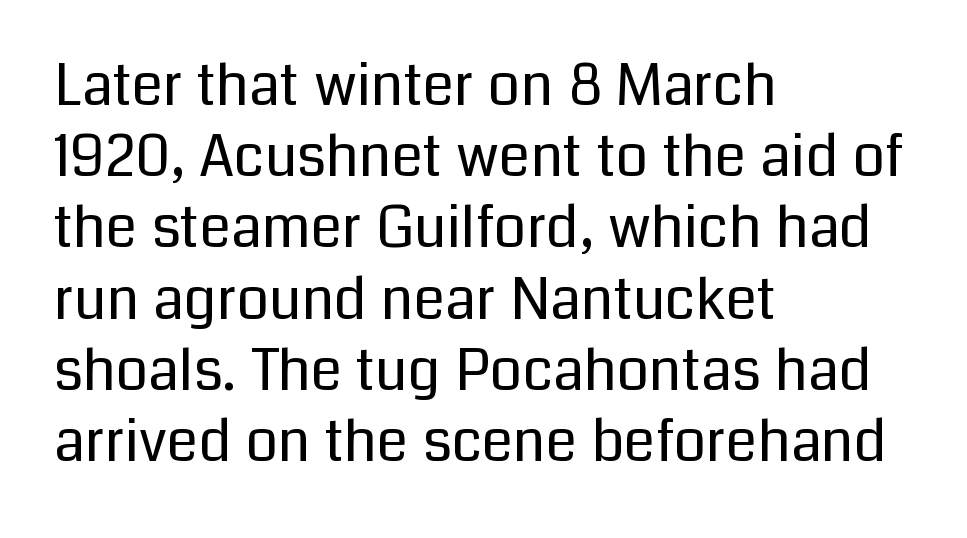
Q: Is the text bold? A: No.
Q: Is the text italic (slanted)? A: No, it is upright.
Q: Is the typeface a serif or a sans-serif typeface? A: Sans-serif.
Q: Is the text underlined? A: No.
Q: How is the paragraph aligned? A: Left-aligned.
Q: Is the spacing between letters normal or unusually wide? A: Normal.
Q: Is the spacing between lines tight, normal or loose? A: Normal.
Q: Width (condensed, normal, or wide)? A: Normal.
Q: Stroke contrast? A: Low.
Q: x-height? A: Medium.
Q: Monospaced? A: No.
